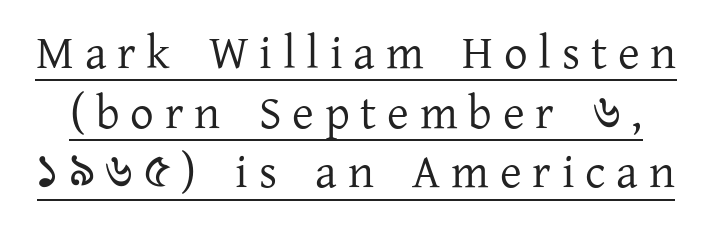
{"serif": "yes", "italic": "no", "bold": "no", "weight": "regular", "width": "normal", "stroke_contrast": "low", "x_height": "medium", "monospaced": "no", "underline": "yes", "line_spacing": "normal", "line_spacing_ratio": 1.27, "letter_spacing": "wide", "letter_spacing_em": 0.23, "glyph_px": 47}
